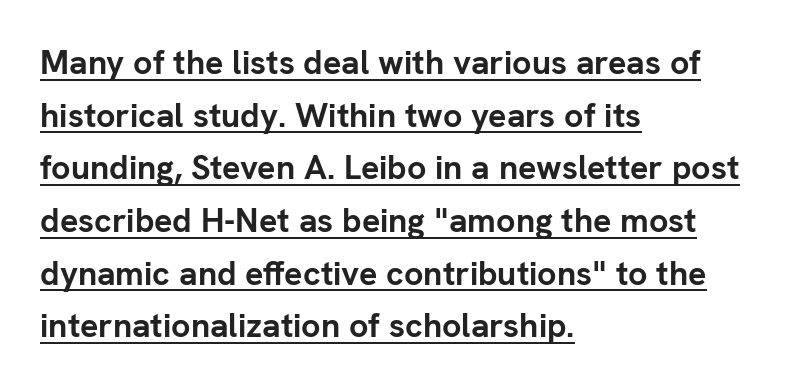
Q: Is the text bold? A: Yes.
Q: Is the text italic (slanted)? A: No, it is upright.
Q: Is the typeface a serif or a sans-serif typeface? A: Sans-serif.
Q: Is the text underlined? A: Yes.
Q: How is the paragraph aligned? A: Left-aligned.
Q: Is the spacing between letters normal or unusually wide? A: Normal.
Q: Is the spacing between lines tight, normal or loose? A: Normal.
Q: Width (condensed, normal, or wide)? A: Normal.
Q: Stroke contrast? A: Low.
Q: x-height? A: Medium.
Q: Monospaced? A: No.
